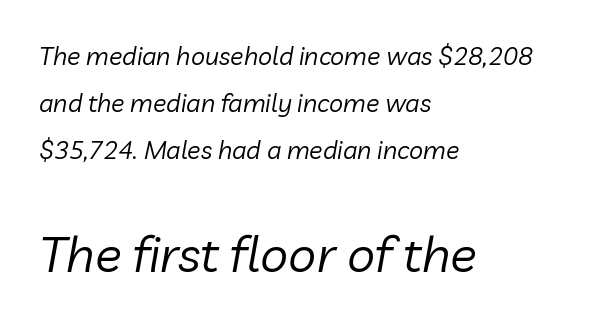
The image shows 50 px regular-weight type, italic (leaning right); set left-aligned, line spacing 1.89x, normal letter spacing, not underlined; the second (bottom) block is 2.0x larger; low stroke contrast and a medium x-height.
